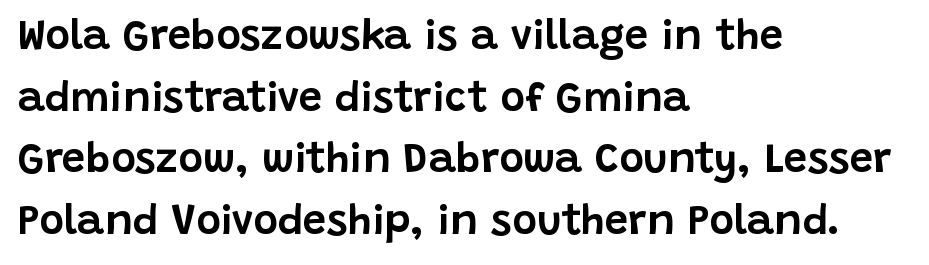
{"serif": "no", "italic": "no", "width": "normal", "stroke_contrast": "low", "x_height": "large", "monospaced": "no", "underline": "no", "align": "left", "line_spacing": "normal", "line_spacing_ratio": 1.47, "letter_spacing": "normal", "letter_spacing_em": 0.0, "glyph_px": 42}
